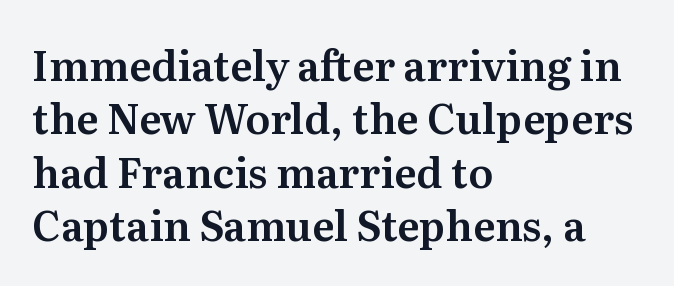
Check where the strokes stop: tiny serifs finish them off. You could not count columns in this text — the font is proportionally spaced. Short and long lines alike share a common starting point at left. Honestly, there is no underline to notice here at all.
